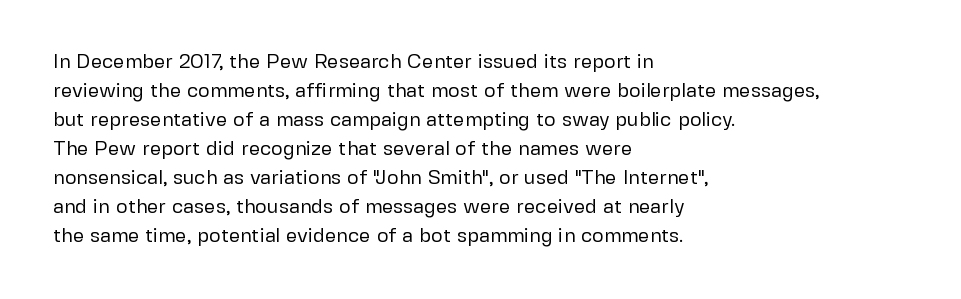
The image shows 20 px text type, upright; set left-aligned, normal line spacing (1.45x), normal letter spacing, not underlined.
